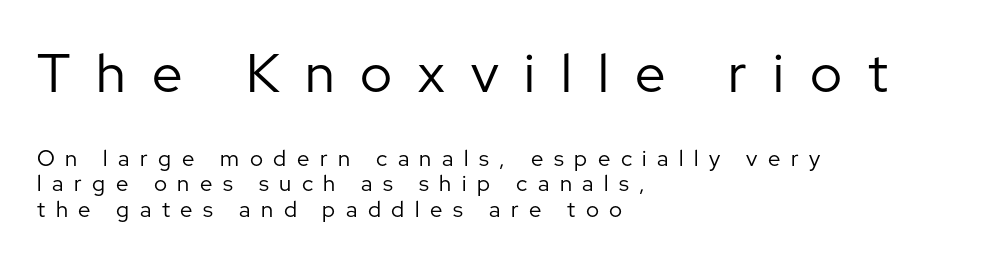
Stems and bowls with no extra thickness — not bold. A typesetter would call this heavily tracked-out type. Visually the block forms a straight wall on the left and a jagged coastline on the right. Of the two passages, the one on top uses the larger point size.
